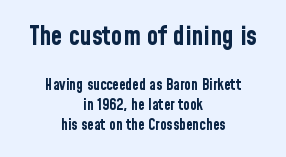
Q: Is the text bold? A: Yes.
Q: Is the text italic (slanted)? A: No, it is upright.
Q: Is the text underlined? A: No.
Q: How is the paragraph aligned? A: Centered.
Q: Is the spacing between letters normal or unusually wide? A: Normal.
Q: Is the spacing between lines tight, normal or loose? A: Normal.
Q: Which block of text is set in a larger size, the first (top) or the second (bottom)? A: The first (top) one.
